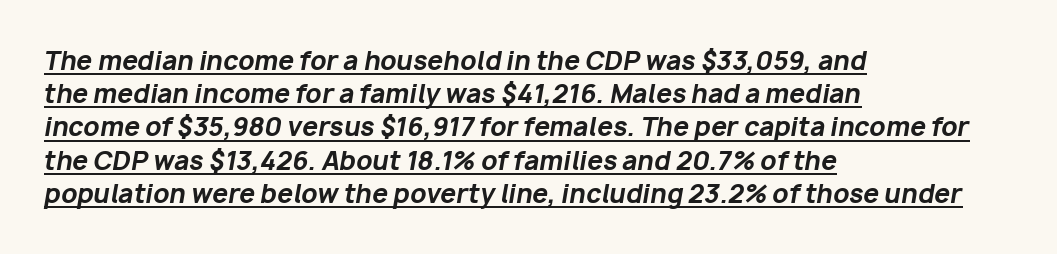
Q: Is the text bold? A: Yes.
Q: Is the text italic (slanted)? A: Yes, it leans right by about 10 degrees.
Q: Is the text underlined? A: Yes.
Q: How is the paragraph aligned? A: Left-aligned.
Q: Is the spacing between letters normal or unusually wide? A: Normal.
Q: Is the spacing between lines tight, normal or loose? A: Normal.
